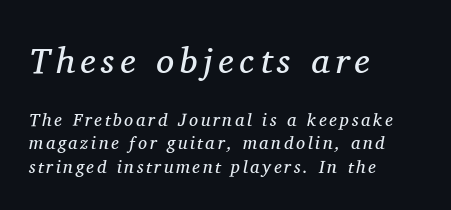
Whoever set this chose a conventional vertical rhythm. Is the type heavy? It reads as light-to-regular instead. Between these two stacked blocks, the higher one wins on size. Note the varied advance widths — an 'i' is clearly narrower than an 'm'. Underline: absent. If you drew a ruler down the left edge, every line would touch it.
